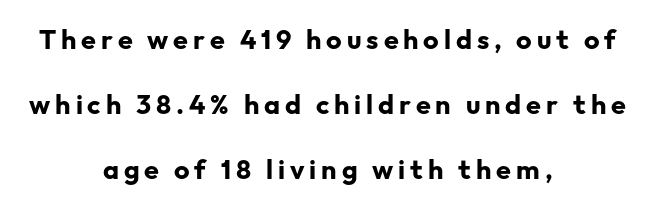
The paragraph has two soft edges and a firm central axis. Descenders are the only things crossing below the line. Plenty of ink on the page — the face is bold. A great deal of white space separates one row of letters from the next. No italicization has been applied; the sample stays upright.
